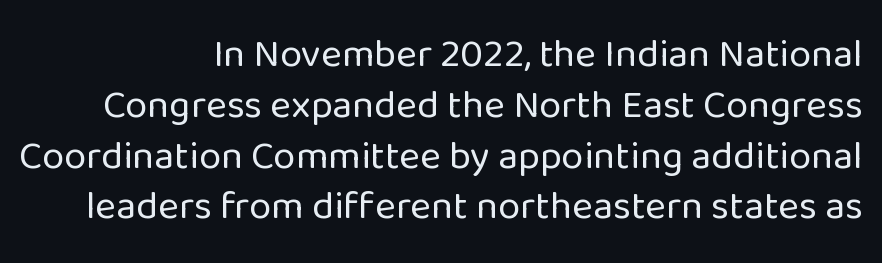
{"serif": "no", "italic": "no", "bold": "no", "weight": "regular", "width": "normal", "stroke_contrast": "low", "x_height": "medium", "monospaced": "no", "underline": "no", "align": "right", "line_spacing": "normal", "line_spacing_ratio": 1.27, "letter_spacing": "normal", "letter_spacing_em": 0.0, "glyph_px": 40}
